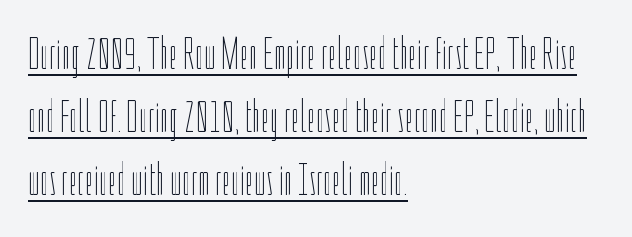
Q: Is the text bold? A: No.
Q: Is the text italic (slanted)? A: No, it is upright.
Q: Is the text underlined? A: Yes.
Q: How is the paragraph aligned? A: Left-aligned.
Q: Is the spacing between letters normal or unusually wide? A: Normal.
Q: Is the spacing between lines tight, normal or loose? A: Normal.
Q: Width (condensed, normal, or wide)? A: Condensed.
Q: Stroke contrast? A: Low.
Q: x-height? A: Medium.
Q: Monospaced? A: No.
